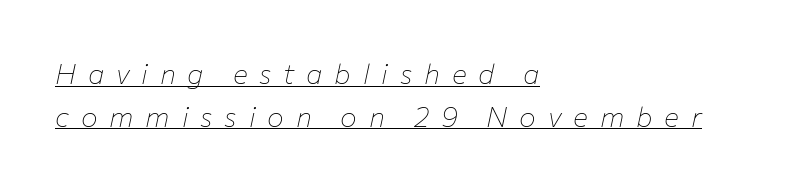
These lines have a slow, spaced-out rhythm from letter to letter. Notice how the stems are inclined rather than vertical — that's the hallmark of italics. Each line of the rendering has a horizontal stroke beneath the glyphs. Proportional: the letters do not fall into vertical columns. Stems and bowls with no extra thickness — not bold. The rows are spaced the way most documents space them.
